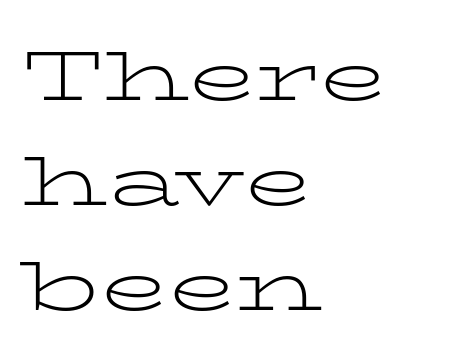
Short and long lines alike share a common starting point at left. Letters rest on an invisible, unmarked baseline. Spacing verdict: proportional, widths tailored to each character. Leading matches the norm, producing a regular column. The typography opts for an upright posture over an oblique one. On a weight scale, this lands at 450 or below.
